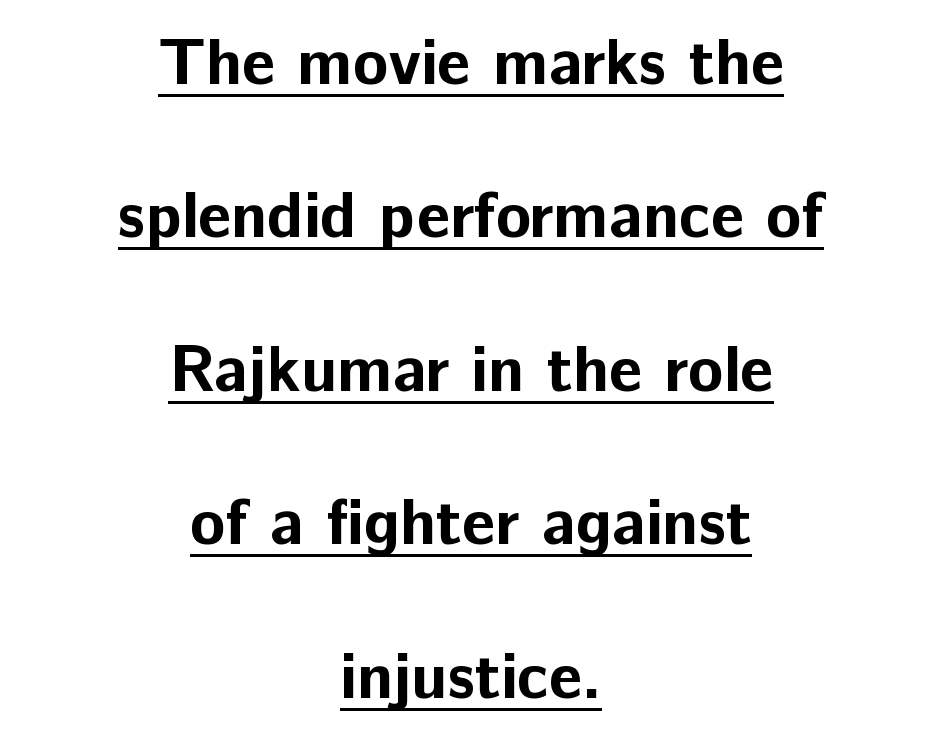
Q: Is the text bold? A: Yes.
Q: Is the text italic (slanted)? A: No, it is upright.
Q: Is the typeface a serif or a sans-serif typeface? A: Sans-serif.
Q: Is the text underlined? A: Yes.
Q: How is the paragraph aligned? A: Centered.
Q: Is the spacing between letters normal or unusually wide? A: Normal.
Q: Is the spacing between lines tight, normal or loose? A: Loose.
Q: Width (condensed, normal, or wide)? A: Normal.
Q: Stroke contrast? A: Low.
Q: x-height? A: Medium.
Q: Monospaced? A: No.
